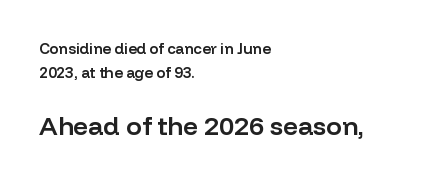
{"italic": "no", "bold": "semi", "underline": "no", "align": "left", "line_spacing": "normal", "line_spacing_ratio": 1.63, "letter_spacing": "normal", "letter_spacing_em": 0.0, "larger_block": "second", "size_ratio": 1.73, "glyph_px": 26}
